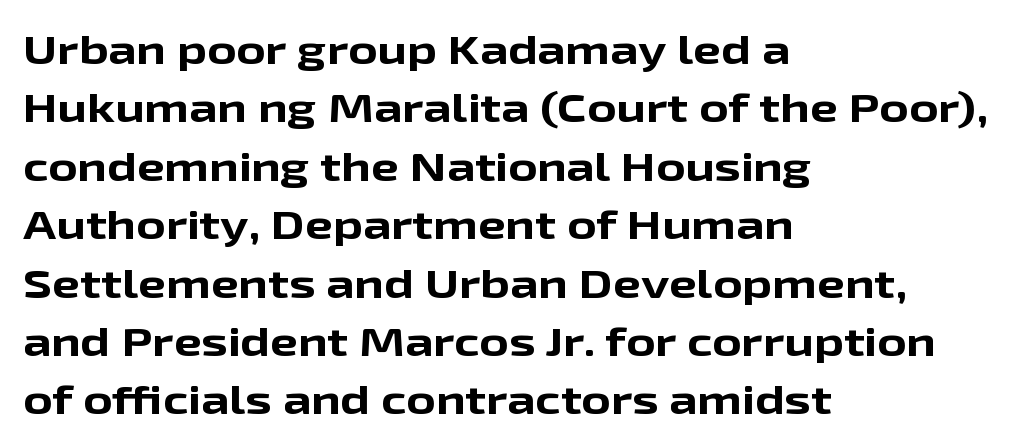
The image shows 40 px bold, wide sans-serif type, upright; set left-aligned, normal line spacing (1.46x), normal letter spacing, not underlined; low stroke contrast and a medium x-height.
